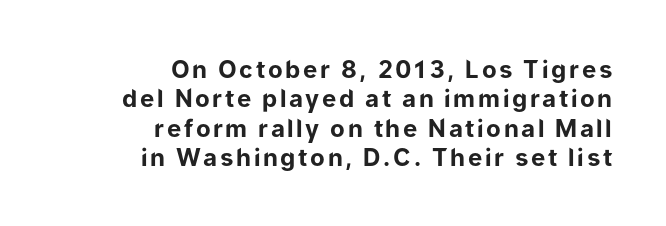
{"italic": "no", "bold": "yes", "underline": "no", "align": "right", "line_spacing_ratio": 1.22, "glyph_px": 24}
